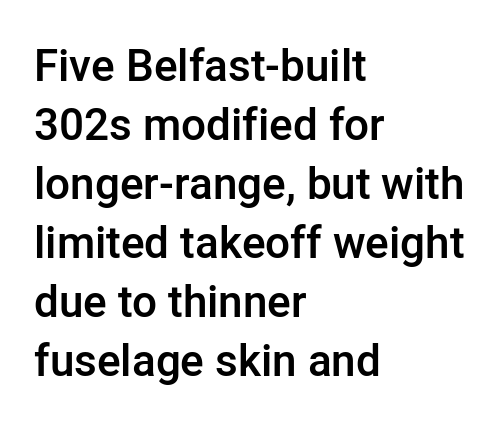
Q: Is the text bold? A: Semi-bold.
Q: Is the text italic (slanted)? A: No, it is upright.
Q: Is the typeface a serif or a sans-serif typeface? A: Sans-serif.
Q: Is the text underlined? A: No.
Q: How is the paragraph aligned? A: Left-aligned.
Q: Is the spacing between letters normal or unusually wide? A: Normal.
Q: Is the spacing between lines tight, normal or loose? A: Normal.
Q: Width (condensed, normal, or wide)? A: Normal.
Q: Stroke contrast? A: Low.
Q: x-height? A: Medium.
Q: Monospaced? A: No.
